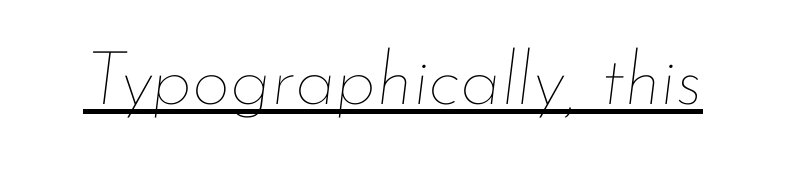
Think of a printed novel: that variable character pitch is what you see here. The passage shown is not bold in any degree. The face used here is rendered with its standard letterfit. Underlining? Definitely there. Would a proofreader flag this as italicized? Yes.
